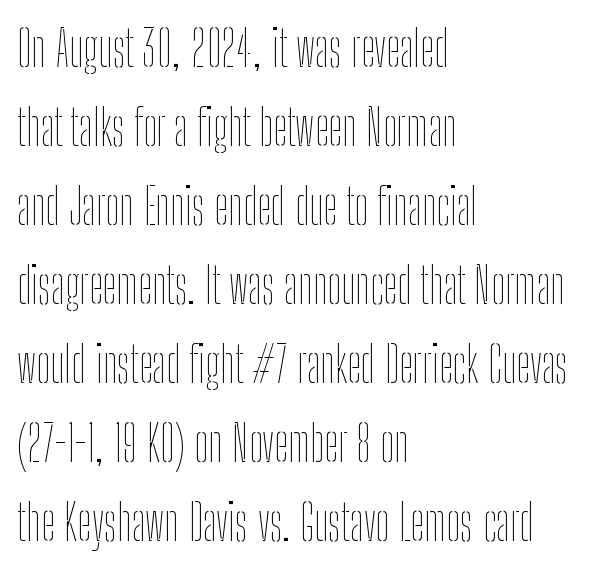
Nobody touched the tracking dial on this one. Nobody drew a line under any word here. Baseline-to-baseline distance is the conventional proportion of letter height. A classic flush-left, rag-right setting is used for this passage. Posture: straight, roman, zero tilt. Unbolded letterforms with no extra heft.
